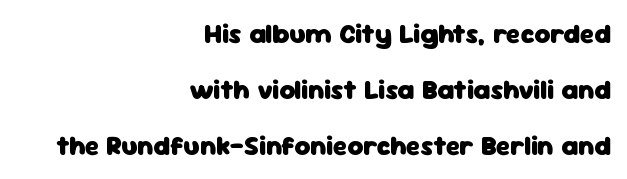
{"italic": "no", "bold": "yes", "underline": "no", "align": "right", "line_spacing": "loose", "line_spacing_ratio": 2.07, "letter_spacing": "normal", "letter_spacing_em": 0.0, "glyph_px": 27}
